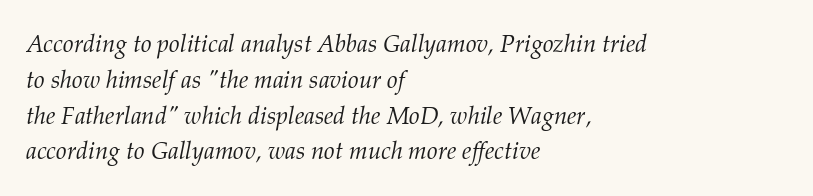
The image shows 24 px text type, italic (leaning right); set left-aligned, normal line spacing (1.49x), normal letter spacing, not underlined.
